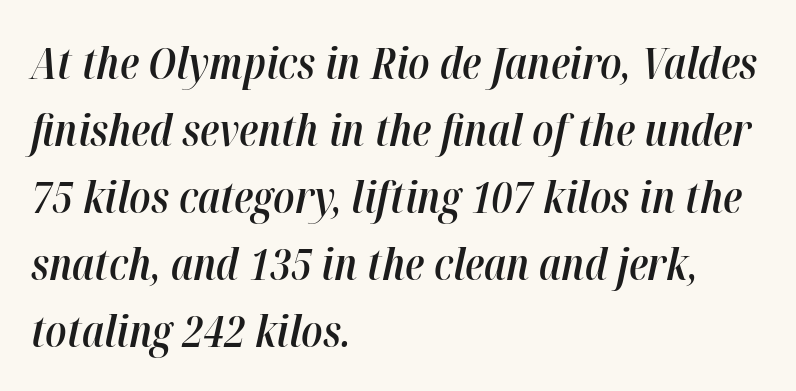
Q: Is the text bold? A: Semi-bold.
Q: Is the text italic (slanted)? A: Yes, it leans right by about 12 degrees.
Q: Is the text underlined? A: No.
Q: How is the paragraph aligned? A: Left-aligned.
Q: Is the spacing between letters normal or unusually wide? A: Normal.
Q: Is the spacing between lines tight, normal or loose? A: Normal.
Q: Width (condensed, normal, or wide)? A: Condensed.
Q: Stroke contrast? A: High.
Q: x-height? A: Medium.
Q: Monospaced? A: No.
